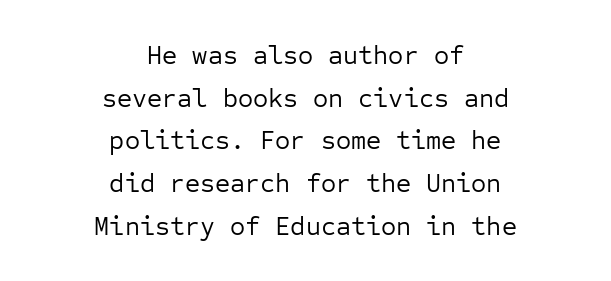
The image shows 26 px text type, upright; set centered, normal line spacing (1.64x), normal letter spacing, not underlined.
